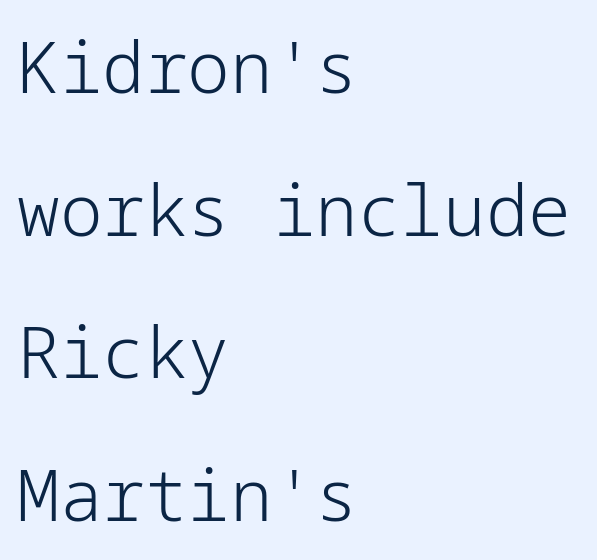
This rendering uses left alignment, leaving the right contour irregular. The passage shown is not underscored anywhere. On a weight scale, this lands at 450 or below. A typesetter would mark this as roman, not italic.
